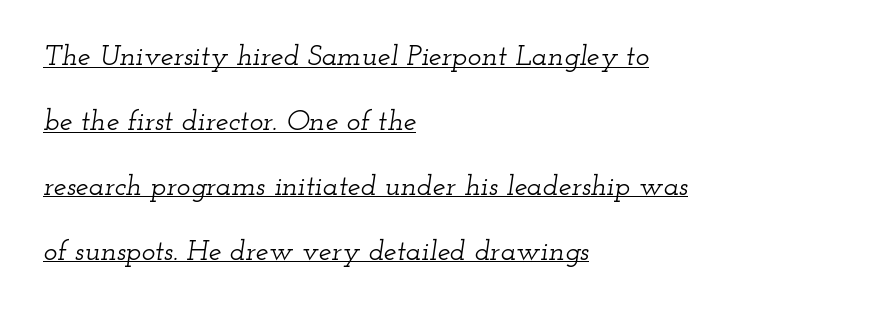
In terms of letterform style, serifs are clearly present. The type is set solid horizontally, with unmodified tracking. In terms of leading, this rendering errs on the spacious side. The rendering uses natural spacing where letterforms have individual widths. Horizontal alignment here is leftward, the default for most running prose. The rendering applies a slant to the glyphs.
